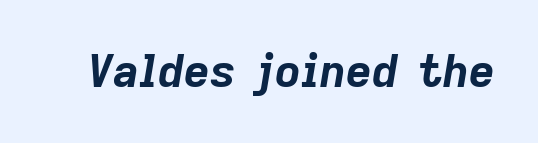
The tracking reads as untouched default to a designer's eye. Type without underlining. Summary of weight: heavy, a full bold. Style check: oblique. This sample has the flowing, uneven cadence of proportional lettering.
